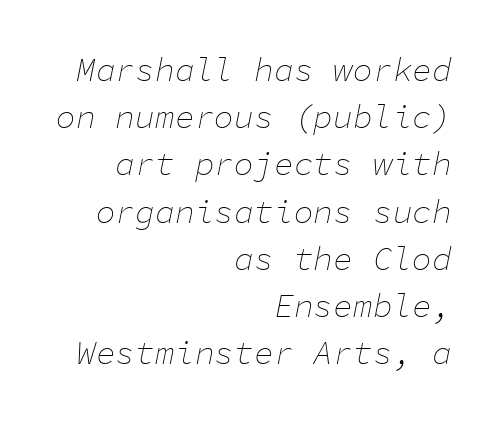
The image shows 33 px thin type, italic (leaning right), monospaced; set right-aligned, normal line spacing (1.43x), normal letter spacing, not underlined; low stroke contrast and a medium x-height.
